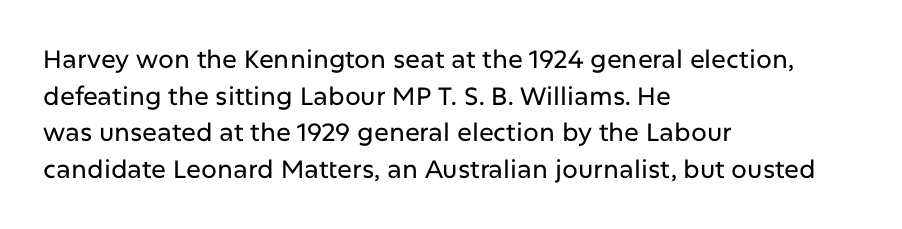
The image shows 25 px text type, upright; set left-aligned, normal line spacing (1.47x), normal letter spacing, not underlined.
